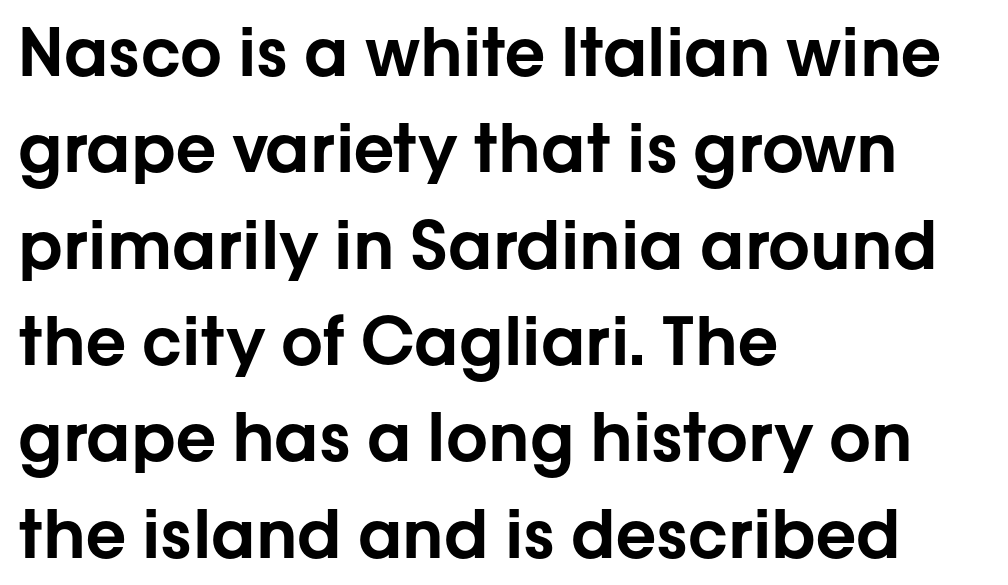
The image shows 66 px sans-serif type, upright; set left-aligned, normal line spacing (1.46x), normal letter spacing, not underlined; low stroke contrast and a medium x-height.
